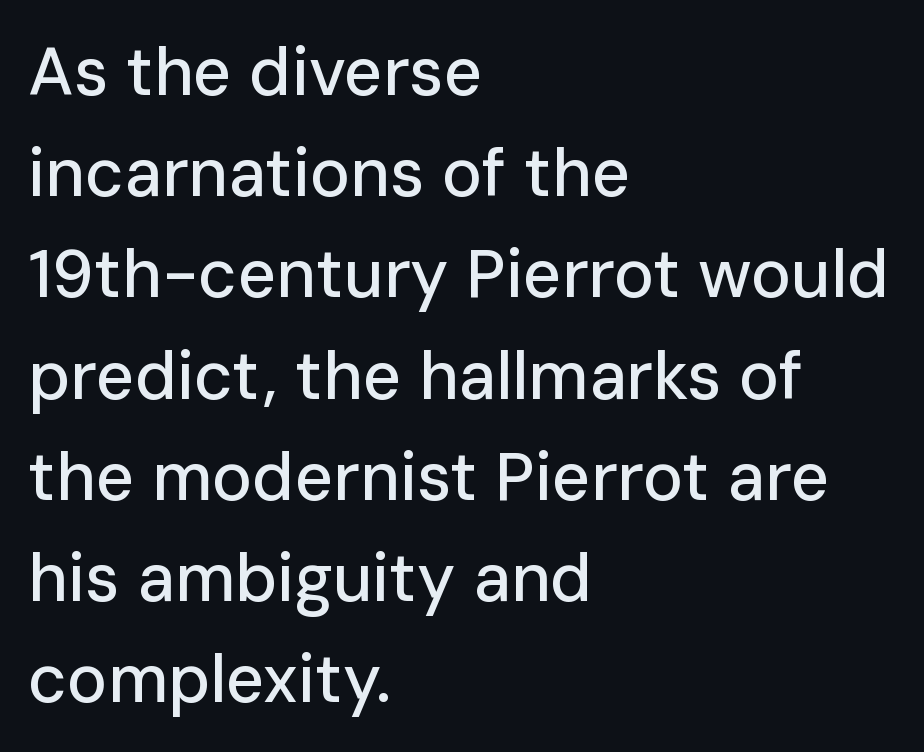
{"serif": "no", "italic": "no", "width": "normal", "stroke_contrast": "low", "x_height": "medium", "monospaced": "no", "underline": "no", "align": "left", "line_spacing": "normal", "line_spacing_ratio": 1.51, "letter_spacing": "normal", "letter_spacing_em": 0.0, "glyph_px": 67}
